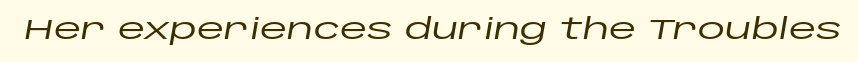
The image shows 28 px wide type, italic (leaning right); set normal letter spacing, not underlined; low stroke contrast and a large x-height.
